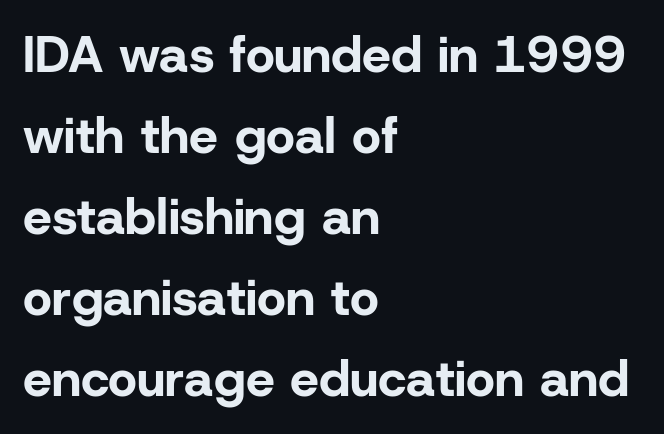
The image shows 51 px bold sans-serif type, upright; set left-aligned, normal line spacing (1.59x), normal letter spacing, not underlined; low stroke contrast and a medium x-height.
